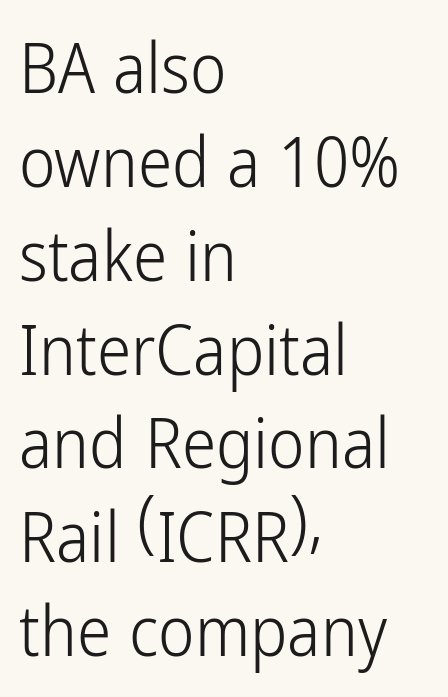
The image shows 69 px light, condensed sans-serif type, upright; set left-aligned, normal line spacing (1.36x), normal letter spacing, not underlined; low stroke contrast and a medium x-height.
